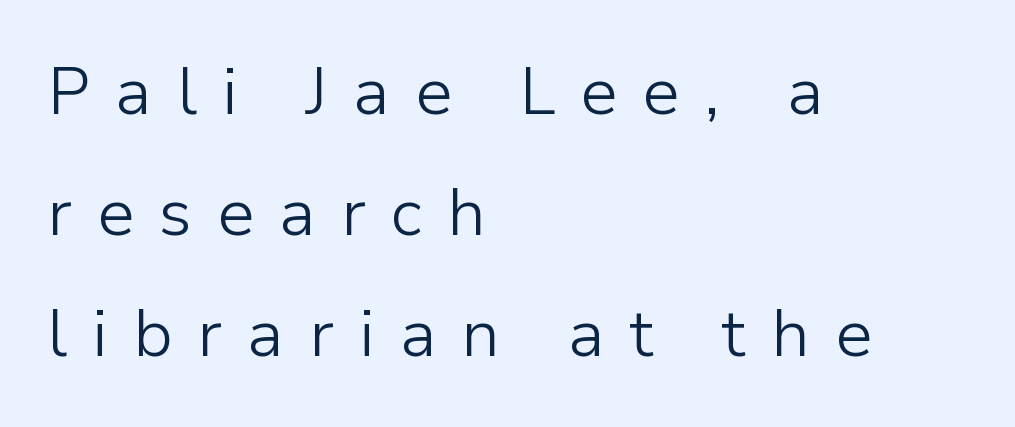
Q: Is the text bold? A: No.
Q: Is the text italic (slanted)? A: No, it is upright.
Q: Is the typeface a serif or a sans-serif typeface? A: Sans-serif.
Q: Is the text underlined? A: No.
Q: How is the paragraph aligned? A: Left-aligned.
Q: Is the spacing between letters normal or unusually wide? A: Unusually wide.
Q: Width (condensed, normal, or wide)? A: Normal.
Q: Stroke contrast? A: Low.
Q: x-height? A: Medium.
Q: Monospaced? A: No.
